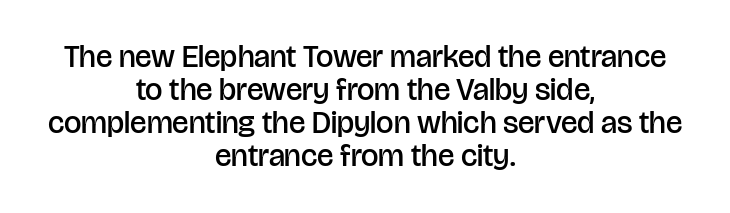
Q: Is the text bold? A: Semi-bold.
Q: Is the text italic (slanted)? A: No, it is upright.
Q: Is the typeface a serif or a sans-serif typeface? A: Sans-serif.
Q: Is the text underlined? A: No.
Q: How is the paragraph aligned? A: Centered.
Q: Is the spacing between letters normal or unusually wide? A: Normal.
Q: Is the spacing between lines tight, normal or loose? A: Tight.
Q: Width (condensed, normal, or wide)? A: Normal.
Q: Stroke contrast? A: Low.
Q: x-height? A: Large.
Q: Monospaced? A: No.
